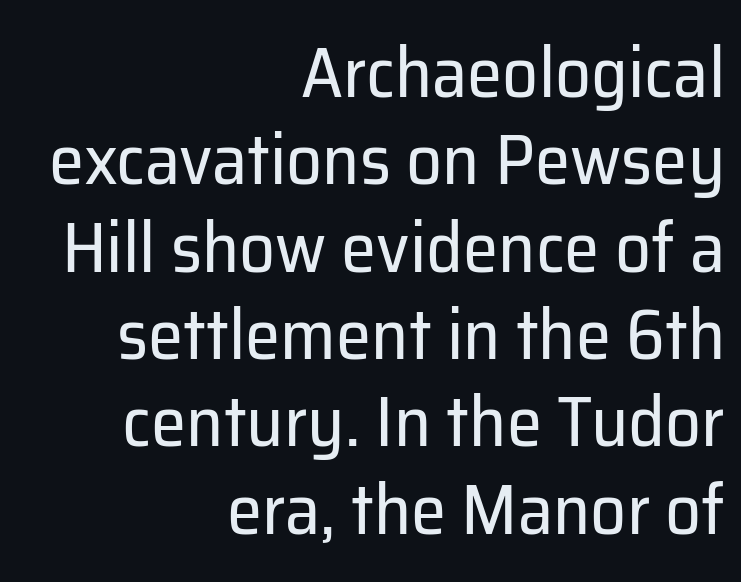
The image shows 71 px regular-weight sans-serif type, upright; set right-aligned, line spacing 1.23x, normal letter spacing, not underlined; low stroke contrast and a medium x-height.
